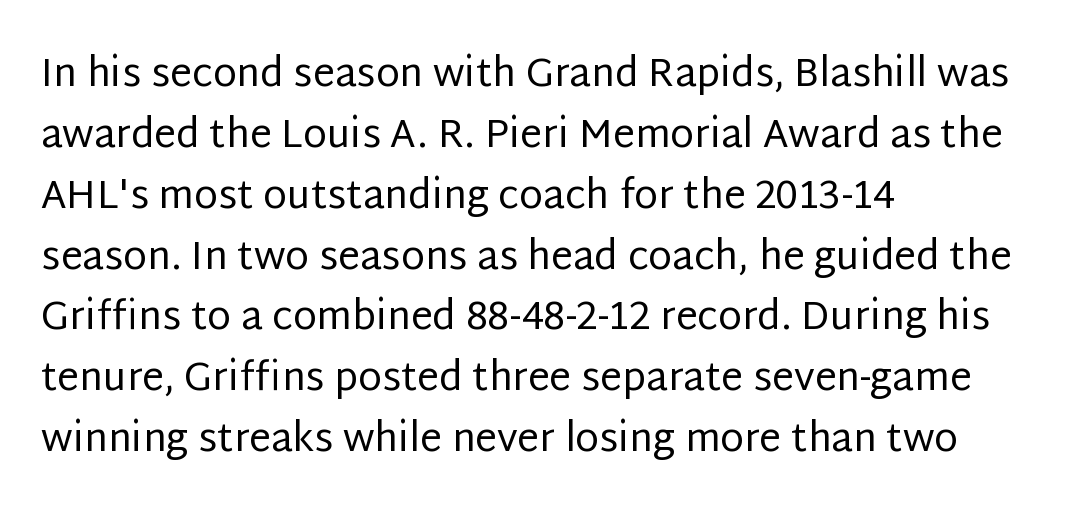
Q: Is the text bold? A: No.
Q: Is the text italic (slanted)? A: No, it is upright.
Q: Is the typeface a serif or a sans-serif typeface? A: Sans-serif.
Q: Is the text underlined? A: No.
Q: How is the paragraph aligned? A: Left-aligned.
Q: Is the spacing between letters normal or unusually wide? A: Normal.
Q: Is the spacing between lines tight, normal or loose? A: Normal.
Q: Width (condensed, normal, or wide)? A: Normal.
Q: Stroke contrast? A: Low.
Q: x-height? A: Large.
Q: Monospaced? A: No.
